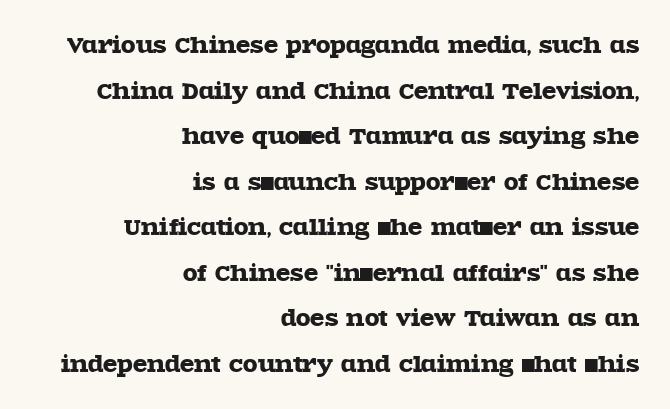
{"italic": "no", "underline": "no", "align": "right", "line_spacing": "loose", "line_spacing_ratio": 2.17, "letter_spacing": "normal", "letter_spacing_em": 0.0, "glyph_px": 21}
